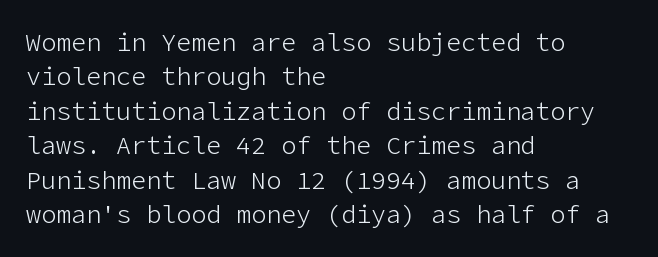
The image shows 25 px text type, upright; set left-aligned, normal line spacing (1.38x), normal letter spacing, not underlined.
